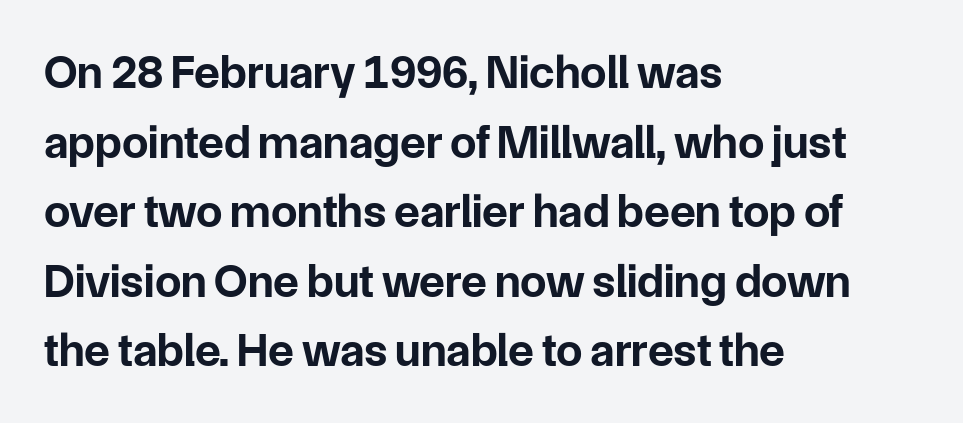
Q: Is the text bold? A: Yes.
Q: Is the text italic (slanted)? A: No, it is upright.
Q: Is the typeface a serif or a sans-serif typeface? A: Sans-serif.
Q: Is the text underlined? A: No.
Q: How is the paragraph aligned? A: Left-aligned.
Q: Is the spacing between letters normal or unusually wide? A: Normal.
Q: Is the spacing between lines tight, normal or loose? A: Normal.
Q: Width (condensed, normal, or wide)? A: Normal.
Q: Stroke contrast? A: Low.
Q: x-height? A: Medium.
Q: Monospaced? A: No.
